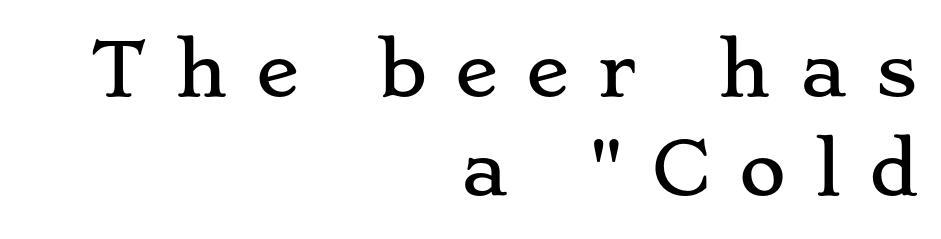
The image shows 72 px wide serif type, upright; set right-aligned, normal line spacing (1.38x), unusually wide letter spacing (+0.39 em), not underlined; low stroke contrast and a small x-height.
